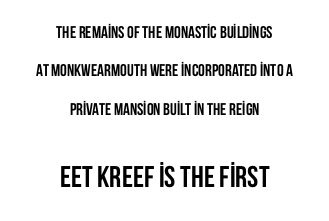
{"serif": "no", "italic": "no", "bold": "yes", "weight": "semibold", "width": "condensed", "stroke_contrast": "low", "x_height": "large", "monospaced": "no", "underline": "no", "align": "center", "line_spacing": "loose", "line_spacing_ratio": 2.26, "letter_spacing": "normal", "letter_spacing_em": 0.0, "larger_block": "second", "size_ratio": 1.76, "glyph_px": 30}
